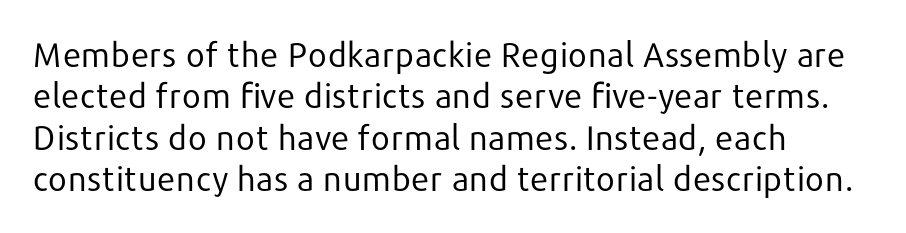
Q: Is the text bold? A: No.
Q: Is the text italic (slanted)? A: No, it is upright.
Q: Is the typeface a serif or a sans-serif typeface? A: Sans-serif.
Q: Is the text underlined? A: No.
Q: How is the paragraph aligned? A: Left-aligned.
Q: Is the spacing between letters normal or unusually wide? A: Normal.
Q: Width (condensed, normal, or wide)? A: Normal.
Q: Stroke contrast? A: Low.
Q: x-height? A: Medium.
Q: Monospaced? A: No.
